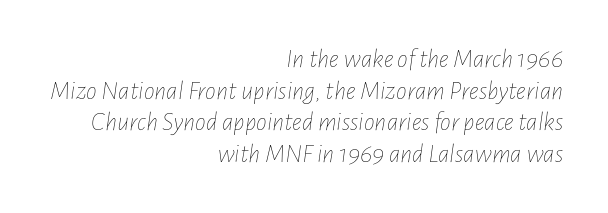
Q: Is the text bold? A: No.
Q: Is the text italic (slanted)? A: Yes, it leans right by about 7 degrees.
Q: Is the text underlined? A: No.
Q: How is the paragraph aligned? A: Right-aligned.
Q: Is the spacing between letters normal or unusually wide? A: Normal.
